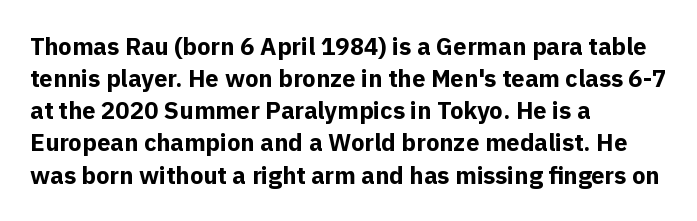
{"italic": "no", "bold": "yes", "underline": "no", "align": "left", "line_spacing": "normal", "line_spacing_ratio": 1.34, "letter_spacing": "normal", "letter_spacing_em": 0.0, "glyph_px": 24}
